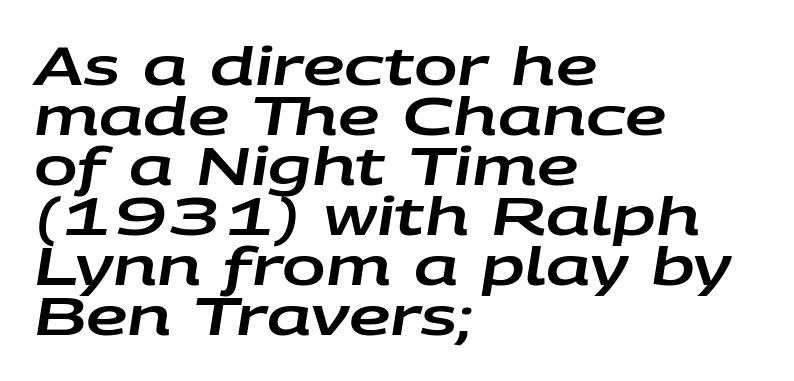
Q: Is the text italic (slanted)? A: Yes, it leans right by about 9 degrees.
Q: Is the text underlined? A: No.
Q: How is the paragraph aligned? A: Left-aligned.
Q: Is the spacing between letters normal or unusually wide? A: Normal.
Q: Is the spacing between lines tight, normal or loose? A: Tight.
Q: Width (condensed, normal, or wide)? A: Wide.
Q: Stroke contrast? A: Low.
Q: x-height? A: Large.
Q: Monospaced? A: No.
